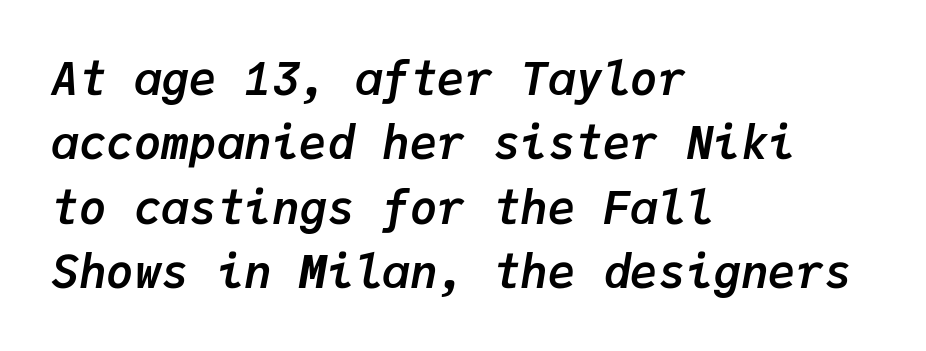
{"italic": "yes", "lean": "right", "slant_degrees": 9, "bold": "yes", "weight": "semibold", "width": "normal", "stroke_contrast": "low", "x_height": "medium", "monospaced": "yes", "underline": "no", "align": "left", "line_spacing": "normal", "line_spacing_ratio": 1.4, "letter_spacing": "normal", "letter_spacing_em": 0.0, "glyph_px": 46}
